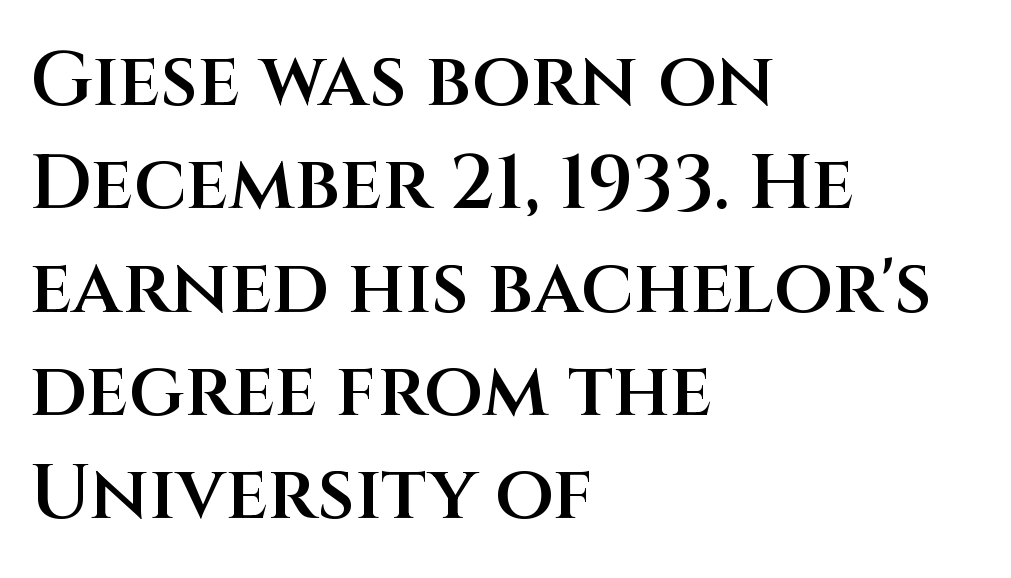
{"serif": "no", "italic": "no", "bold": "semi", "weight": "semibold", "width": "normal", "stroke_contrast": "medium", "x_height": "large", "monospaced": "no", "underline": "no", "align": "left", "line_spacing": "normal", "line_spacing_ratio": 1.36, "letter_spacing": "normal", "letter_spacing_em": 0.0, "glyph_px": 76}
